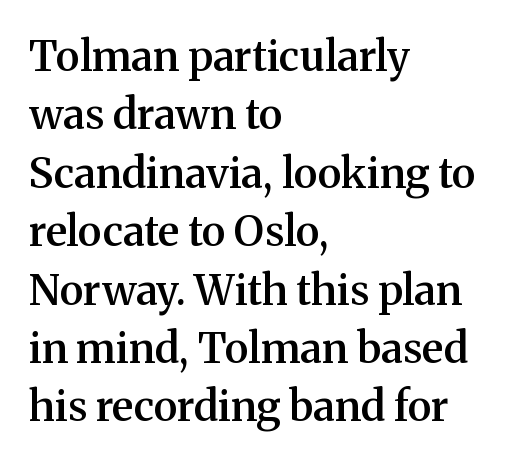
{"serif": "yes", "italic": "no", "bold": "semi", "weight": "semibold", "width": "normal", "stroke_contrast": "medium", "x_height": "medium", "monospaced": "no", "underline": "no", "align": "left", "line_spacing": "normal", "line_spacing_ratio": 1.39, "letter_spacing": "normal", "letter_spacing_em": 0.0, "glyph_px": 42}
